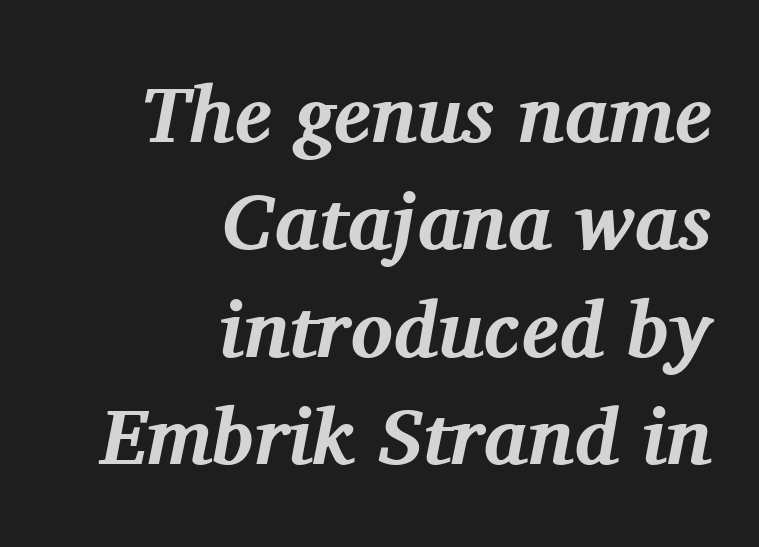
{"serif": "yes", "italic": "yes", "lean": "right", "slant_degrees": 11, "bold": "yes", "weight": "bold", "width": "normal", "stroke_contrast": "medium", "x_height": "medium", "monospaced": "no", "underline": "no", "align": "right", "line_spacing": "normal", "line_spacing_ratio": 1.36, "letter_spacing": "normal", "letter_spacing_em": 0.0, "glyph_px": 79}
